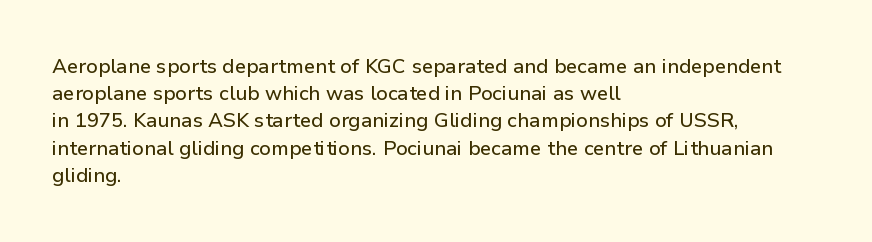
The image shows 20 px text type, upright; set left-aligned, normal line spacing (1.36x), normal letter spacing, not underlined.
